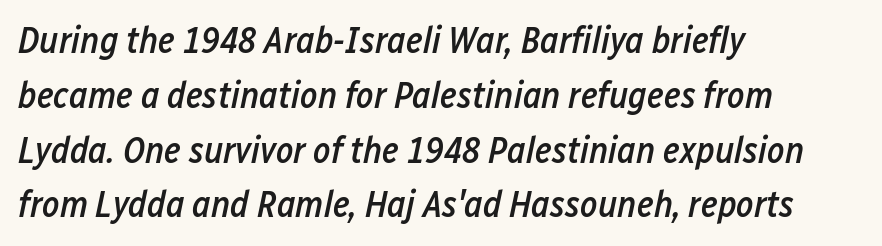
Q: Is the text bold? A: Semi-bold.
Q: Is the text italic (slanted)? A: Yes, it leans right by about 12 degrees.
Q: Is the text underlined? A: No.
Q: How is the paragraph aligned? A: Left-aligned.
Q: Is the spacing between letters normal or unusually wide? A: Normal.
Q: Is the spacing between lines tight, normal or loose? A: Normal.
Q: Width (condensed, normal, or wide)? A: Condensed.
Q: Stroke contrast? A: Low.
Q: x-height? A: Medium.
Q: Monospaced? A: No.
